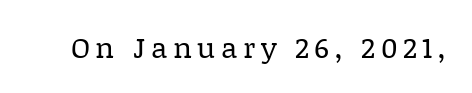
{"serif": "yes", "italic": "no", "bold": "no", "weight": "regular", "width": "normal", "stroke_contrast": "low", "x_height": "large", "monospaced": "no", "underline": "no", "glyph_px": 29}
